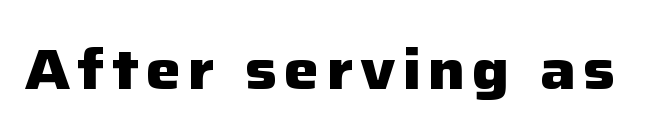
Q: Is the text bold? A: Yes.
Q: Is the text italic (slanted)? A: No, it is upright.
Q: Is the typeface a serif or a sans-serif typeface? A: Sans-serif.
Q: Is the text underlined? A: No.
Q: Width (condensed, normal, or wide)? A: Normal.
Q: Stroke contrast? A: Low.
Q: x-height? A: Medium.
Q: Monospaced? A: No.
